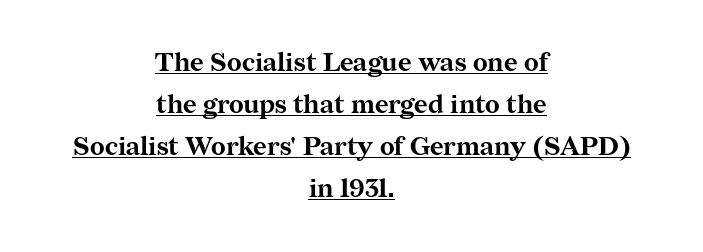
Quick note: interline space is typical. What stands out about the letter spacing? Nothing — it is the standard amount. Designer's note — italics off, roman on. Pretty heavy lettering here — definitely bold. A baseline rule has been typeset under these characters.
